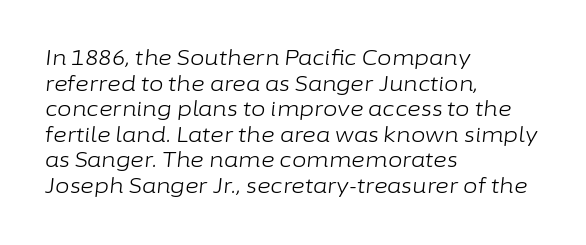
Quick note: italic. Descenders are the only things crossing below the line. Characters follow at the spacing the type designer built in. Stroke thickness stays within the range of a standard reading face or lighter. The paragraph shown leans on its left margin.
